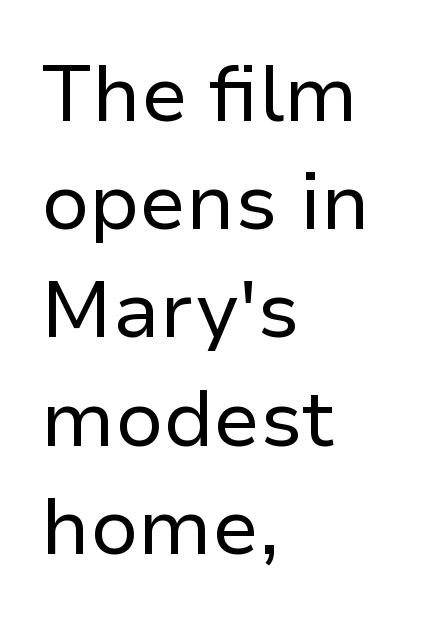
{"serif": "no", "italic": "no", "bold": "no", "weight": "regular", "width": "normal", "stroke_contrast": "low", "x_height": "medium", "monospaced": "no", "underline": "no", "align": "left", "line_spacing": "normal", "line_spacing_ratio": 1.37, "letter_spacing": "normal", "letter_spacing_em": 0.0, "glyph_px": 79}
